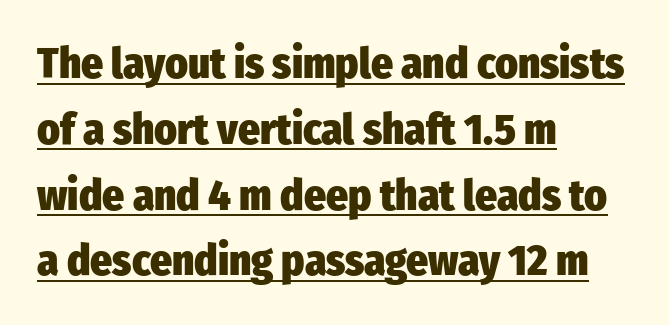
The image shows 43 px heavy, condensed sans-serif type, upright; set left-aligned, normal line spacing (1.53x), normal letter spacing, underlined; low stroke contrast and a medium x-height.
